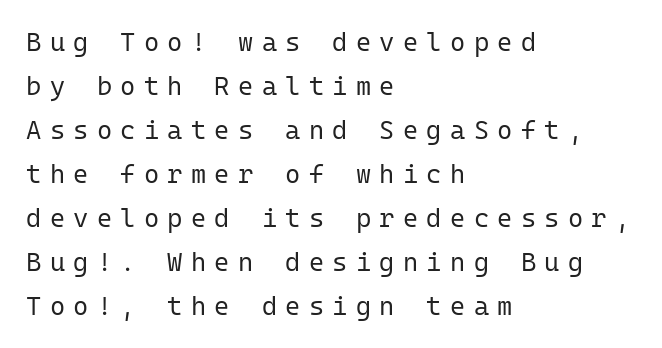
{"italic": "no", "bold": "no", "underline": "no", "align": "left", "line_spacing": "normal", "line_spacing_ratio": 1.69, "letter_spacing": "wide", "letter_spacing_em": 0.32, "glyph_px": 26}
